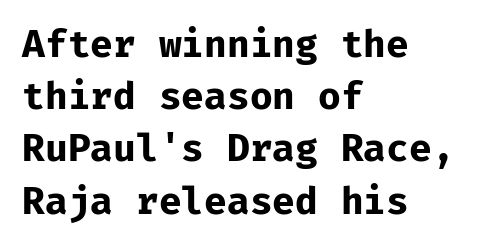
{"serif": "no", "italic": "no", "bold": "yes", "weight": "bold", "width": "normal", "stroke_contrast": "low", "x_height": "medium", "monospaced": "yes", "underline": "no", "align": "left", "line_spacing": "normal", "line_spacing_ratio": 1.41, "letter_spacing": "normal", "letter_spacing_em": 0.0, "glyph_px": 37}
